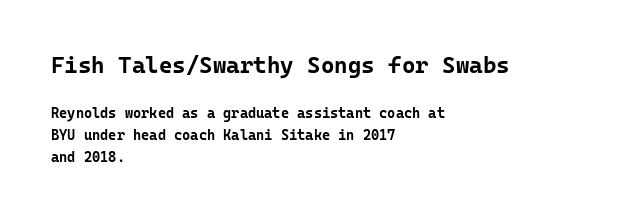
Q: Is the text bold? A: Yes.
Q: Is the text italic (slanted)? A: No, it is upright.
Q: Is the text underlined? A: No.
Q: How is the paragraph aligned? A: Left-aligned.
Q: Is the spacing between letters normal or unusually wide? A: Normal.
Q: Is the spacing between lines tight, normal or loose? A: Normal.
Q: Which block of text is set in a larger size, the first (top) or the second (bottom)? A: The first (top) one.
